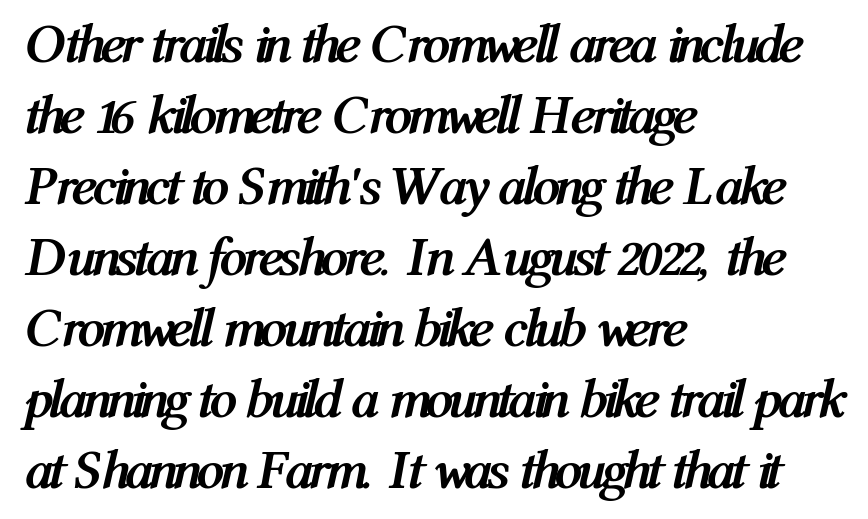
Q: Is the text bold? A: Yes.
Q: Is the text italic (slanted)? A: Yes, it leans right by about 12 degrees.
Q: Is the text underlined? A: No.
Q: How is the paragraph aligned? A: Left-aligned.
Q: Is the spacing between letters normal or unusually wide? A: Normal.
Q: Is the spacing between lines tight, normal or loose? A: Normal.
Q: Width (condensed, normal, or wide)? A: Condensed.
Q: Stroke contrast? A: Medium.
Q: x-height? A: Medium.
Q: Monospaced? A: No.
